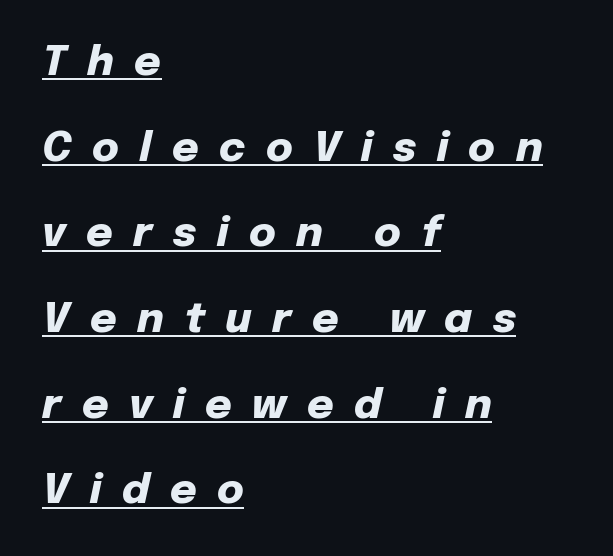
Loose tracking; the words dissolve into strings of separated letters. Strong, thick strokes mark this as bold type. The lettering is marked with a stroke running underneath it. Slanted lettering throughout. Where is the straight margin? On the left.
